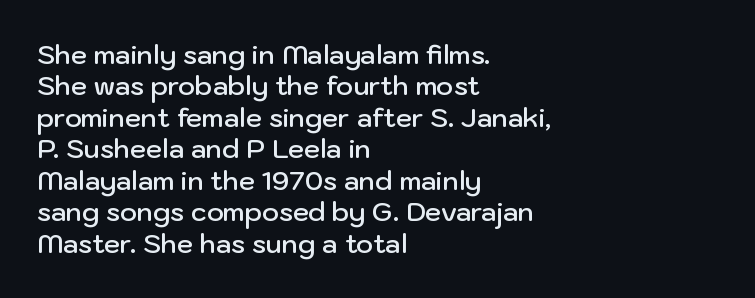
Here the glyphs are tracked normally, forming tight word shapes. Posture: vertical. Quick note: underline off. In CSS terms this would be text-align: left. This is moderately heavy type, rendered in semibold.
